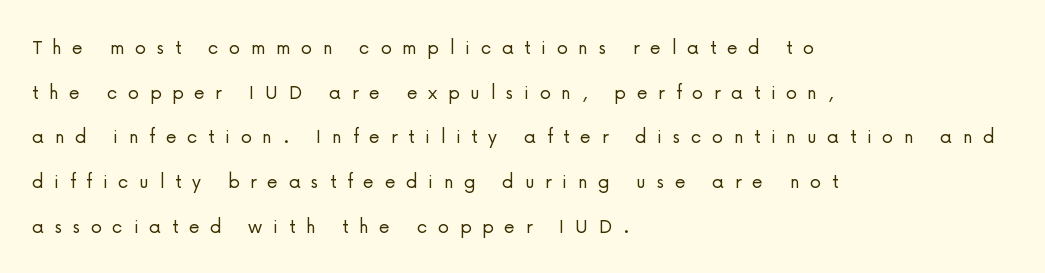
Descenders are the only things crossing below the line. Every row of glyphs begins at an identical x-position on the left. This is the regular roman posture of the typeface. Is the stroke heavy? The answer is a plain regular-or-lighter. Whoever set this chose breathing room over compactness in the vertical rhythm.
